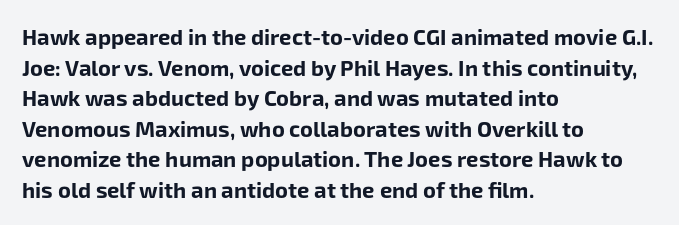
The image shows 22 px bold type, upright; set left-aligned, normal line spacing (1.39x), normal letter spacing, not underlined.
